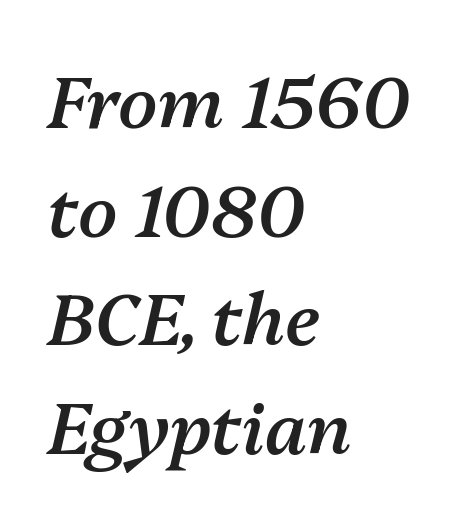
{"italic": "yes", "lean": "right", "slant_degrees": 13, "bold": "semi", "weight": "semibold", "width": "normal", "stroke_contrast": "medium", "x_height": "medium", "monospaced": "no", "underline": "no", "align": "left", "line_spacing": "normal", "line_spacing_ratio": 1.53, "letter_spacing": "normal", "letter_spacing_em": 0.0, "glyph_px": 71}
